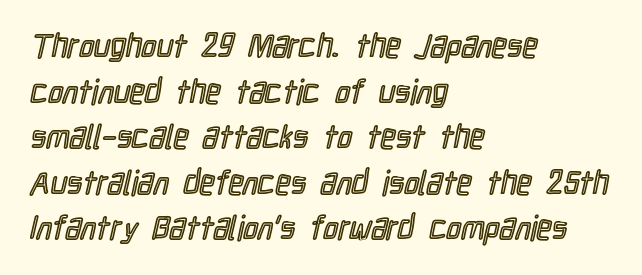
Q: Is the text italic (slanted)? A: Yes.
Q: Is the text underlined? A: No.
Q: How is the paragraph aligned? A: Left-aligned.
Q: Is the spacing between letters normal or unusually wide? A: Normal.
Q: Is the spacing between lines tight, normal or loose? A: Normal.
Q: Width (condensed, normal, or wide)? A: Condensed.
Q: x-height? A: Medium.
Q: Monospaced? A: No.
